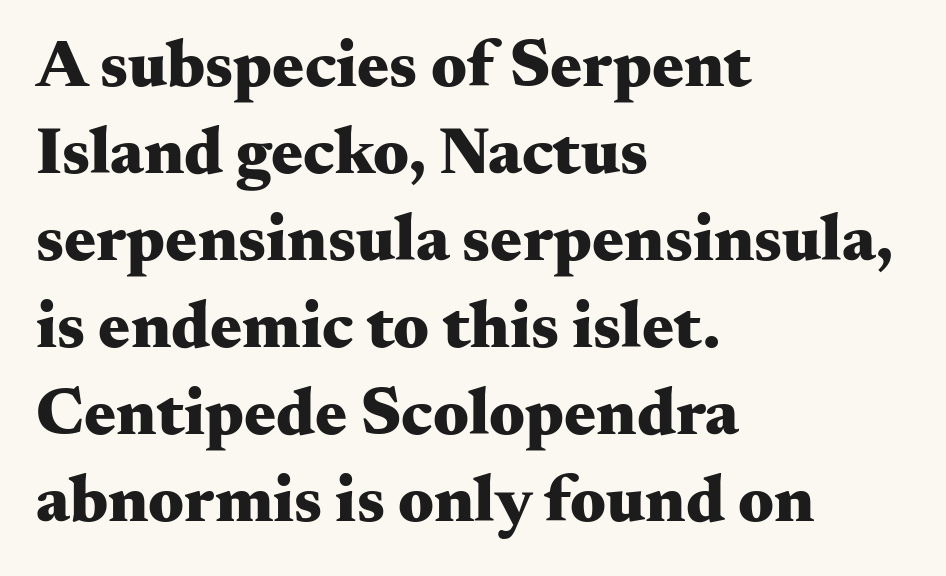
Q: Is the text bold? A: Yes.
Q: Is the text italic (slanted)? A: No, it is upright.
Q: Is the typeface a serif or a sans-serif typeface? A: Serif.
Q: Is the text underlined? A: No.
Q: How is the paragraph aligned? A: Left-aligned.
Q: Is the spacing between letters normal or unusually wide? A: Normal.
Q: Is the spacing between lines tight, normal or loose? A: Normal.
Q: Width (condensed, normal, or wide)? A: Wide.
Q: Stroke contrast? A: Medium.
Q: x-height? A: Small.
Q: Monospaced? A: No.
